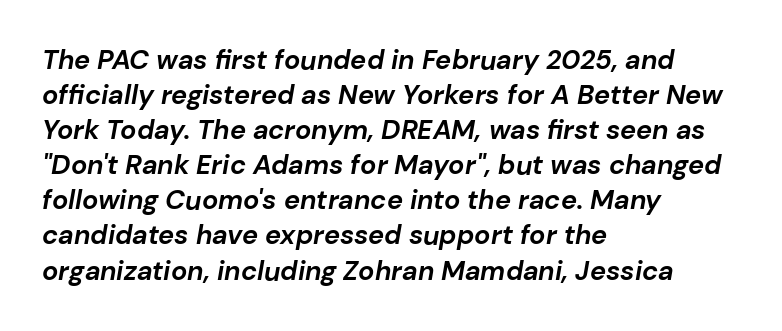
The image shows 27 px bold type, italic (leaning right); set left-aligned, normal line spacing (1.3x), normal letter spacing, not underlined.
